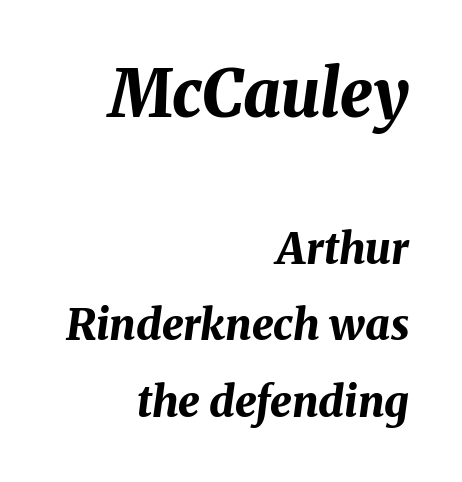
Q: Is the text bold? A: Yes.
Q: Is the text italic (slanted)? A: Yes, it leans right by about 8 degrees.
Q: Is the text underlined? A: No.
Q: How is the paragraph aligned? A: Right-aligned.
Q: Is the spacing between letters normal or unusually wide? A: Normal.
Q: Which block of text is set in a larger size, the first (top) or the second (bottom)? A: The first (top) one.
Q: Width (condensed, normal, or wide)? A: Normal.
Q: Stroke contrast? A: Medium.
Q: x-height? A: Medium.
Q: Monospaced? A: No.
